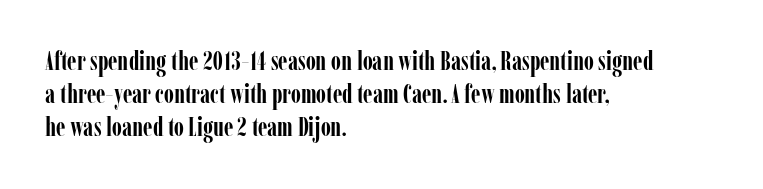
The image shows 26 px bold type, upright; set left-aligned, normal line spacing (1.27x), normal letter spacing, not underlined.
